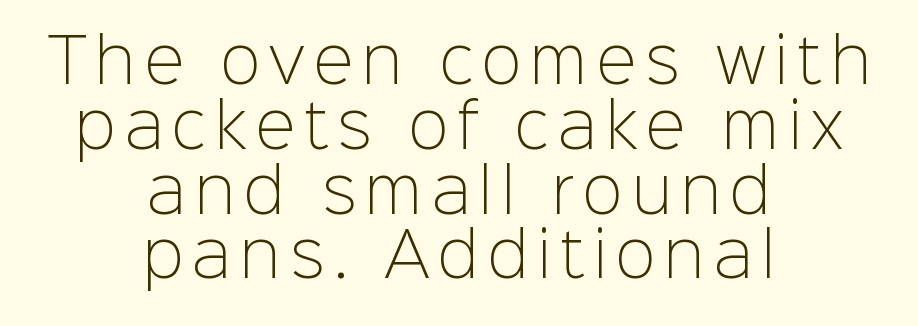
Proportional: the letters do not fall into vertical columns. Letters have the restrained weight of plain body copy at most. Upright lettering throughout. Clear beneath every line of the passage.
